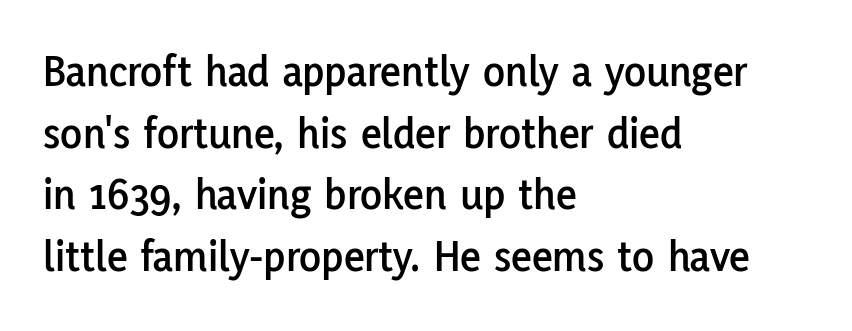
Default kerning and tracking; the words read as compact shapes. The lines in this sample share a left origin and differ only in where they stop. It's the straight-up-and-down kind of type. Here the designer chose a conventional face with non-uniform glyph widths. Regular leading. The typeface chosen for these lines omits serifs.
